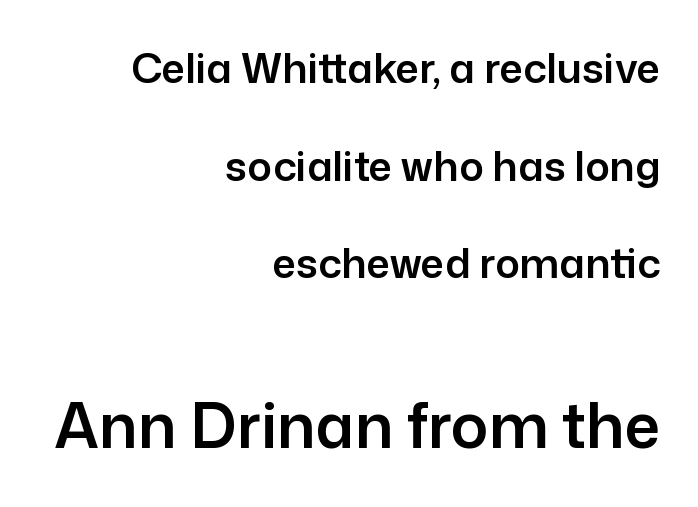
The image shows 62 px sans-serif type, upright; set right-aligned, loose line spacing (2.38x), normal letter spacing, not underlined; the second (bottom) block is 1.51x larger; low stroke contrast and a medium x-height.
